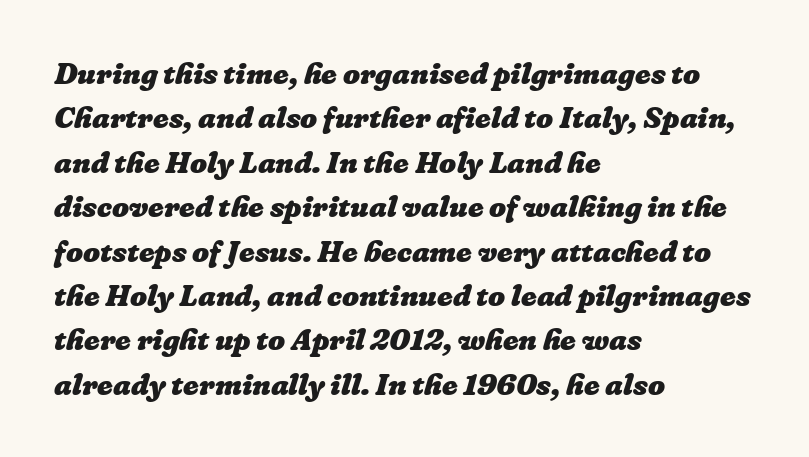
If you measured baseline to baseline, you'd find a middling distance. The rendering uses natural spacing where letterforms have individual widths. Look at the stroke-to-counter ratio: heavy, a bold. If you drew a ruler down the left edge, every line would touch it.
